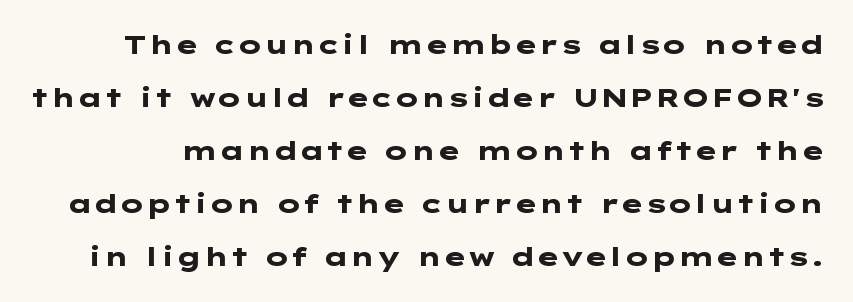
Q: Is the text bold? A: Yes.
Q: Is the text italic (slanted)? A: No, it is upright.
Q: Is the text underlined? A: No.
Q: Is the spacing between letters normal or unusually wide? A: Normal.
Q: Is the spacing between lines tight, normal or loose? A: Loose.
